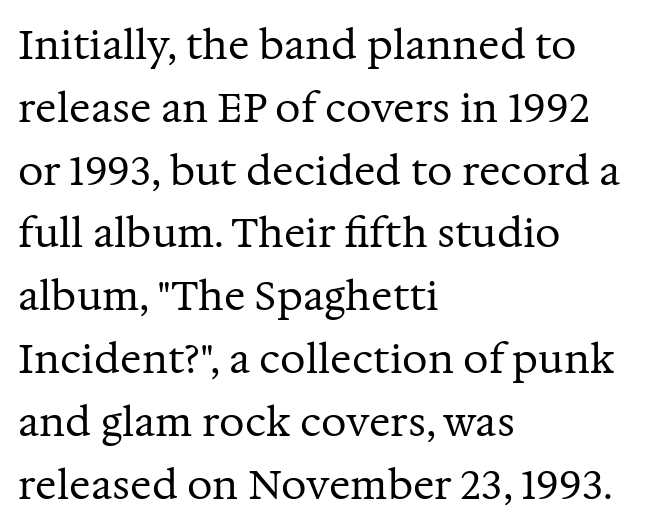
The image shows 40 px regular-weight serif type, upright; set left-aligned, normal line spacing (1.57x), normal letter spacing, not underlined; medium stroke contrast and a medium x-height.
